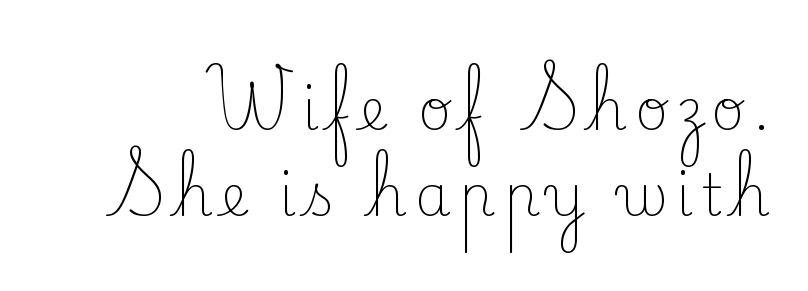
Q: Is the text bold? A: No.
Q: Is the text italic (slanted)? A: No, it is upright.
Q: Is the typeface a serif or a sans-serif typeface? A: Serif.
Q: Is the text underlined? A: No.
Q: Is the spacing between lines tight, normal or loose? A: Normal.
Q: Width (condensed, normal, or wide)? A: Normal.
Q: Stroke contrast? A: Low.
Q: x-height? A: Small.
Q: Monospaced? A: No.
